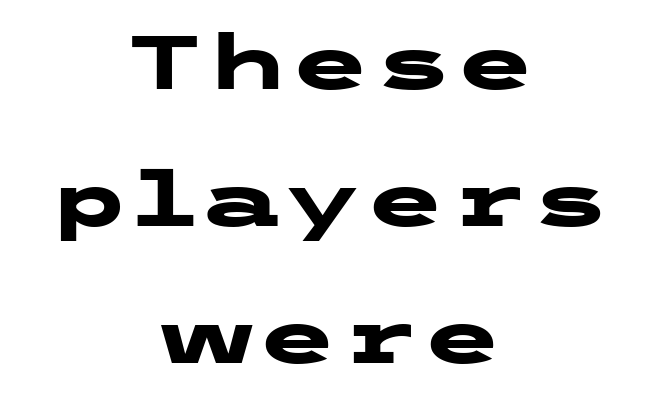
{"serif": "no", "italic": "no", "bold": "yes", "weight": "heavy", "width": "wide", "stroke_contrast": "low", "x_height": "medium", "underline": "no", "align": "center", "line_spacing_ratio": 1.83, "letter_spacing": "normal", "letter_spacing_em": 0.0, "glyph_px": 75}
